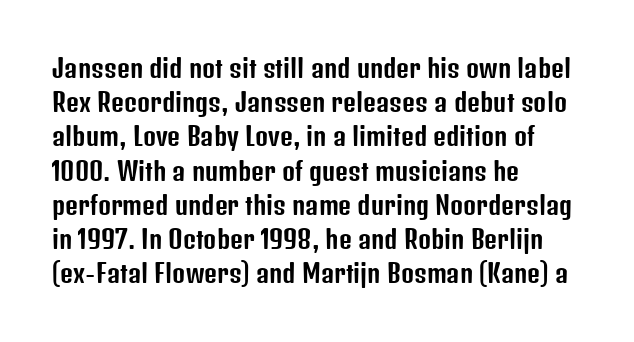
{"italic": "no", "underline": "no", "align": "left", "line_spacing": "normal", "line_spacing_ratio": 1.37, "letter_spacing": "normal", "letter_spacing_em": 0.0, "glyph_px": 25}
